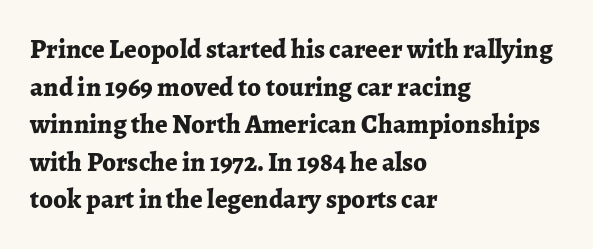
{"italic": "no", "bold": "yes", "underline": "no", "align": "left", "line_spacing": "normal", "line_spacing_ratio": 1.39, "letter_spacing": "normal", "letter_spacing_em": 0.0, "glyph_px": 27}
